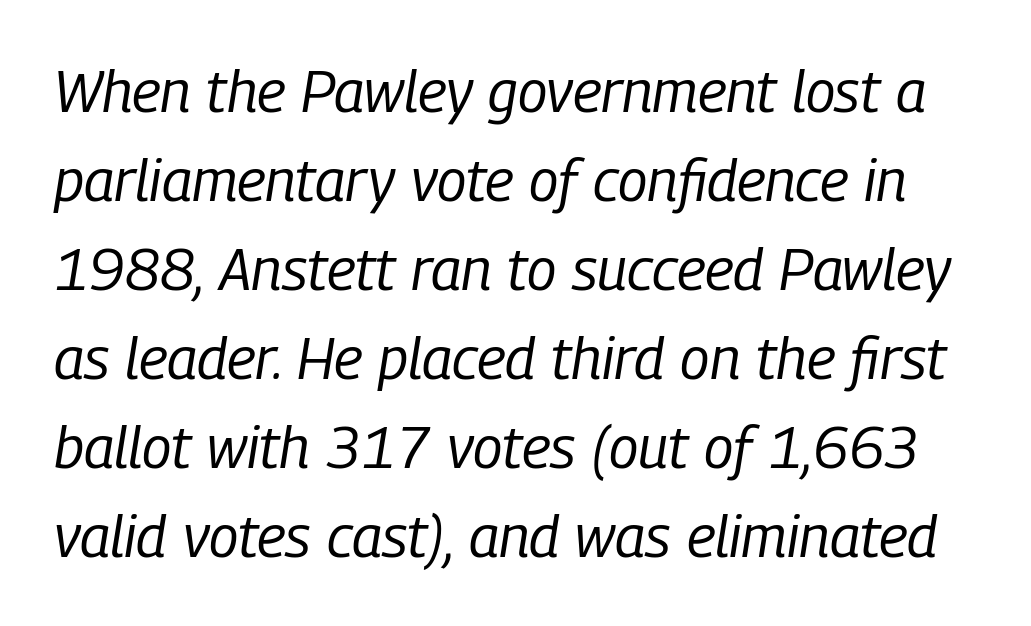
The image shows 59 px regular-weight, condensed type, italic (leaning right); set normal line spacing (1.51x), normal letter spacing, not underlined; low stroke contrast and a medium x-height.
